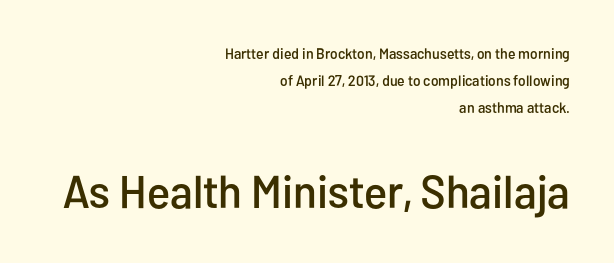
The image shows 46 px condensed sans-serif type, upright; set right-aligned, line spacing 1.81x, normal letter spacing, not underlined; the second (bottom) block is 3.07x larger; low stroke contrast and a medium x-height.
